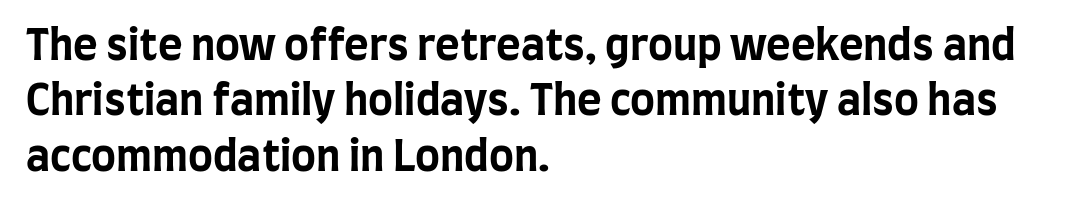
{"serif": "no", "italic": "no", "bold": "yes", "weight": "bold", "width": "condensed", "stroke_contrast": "low", "x_height": "large", "monospaced": "no", "underline": "no", "align": "left", "line_spacing": "normal", "line_spacing_ratio": 1.32, "letter_spacing": "normal", "letter_spacing_em": 0.0, "glyph_px": 42}
